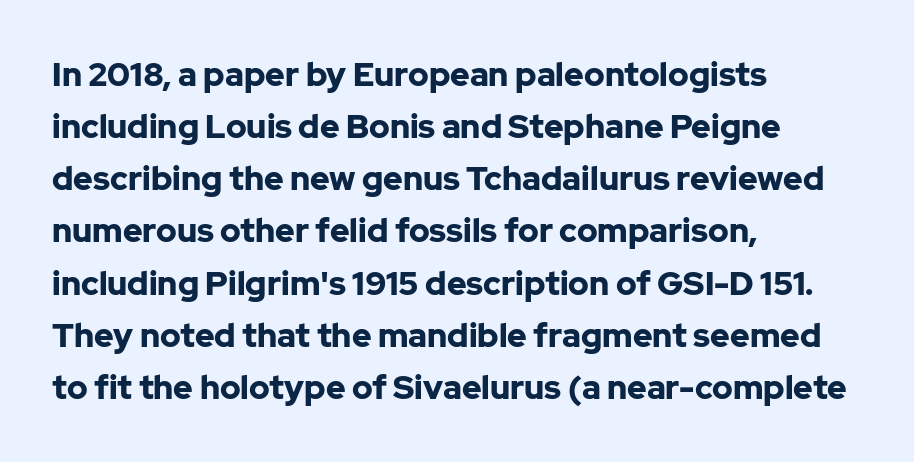
The image shows 33 px bold sans-serif type, upright; set left-aligned, normal line spacing (1.58x), normal letter spacing, not underlined; low stroke contrast and a medium x-height.
